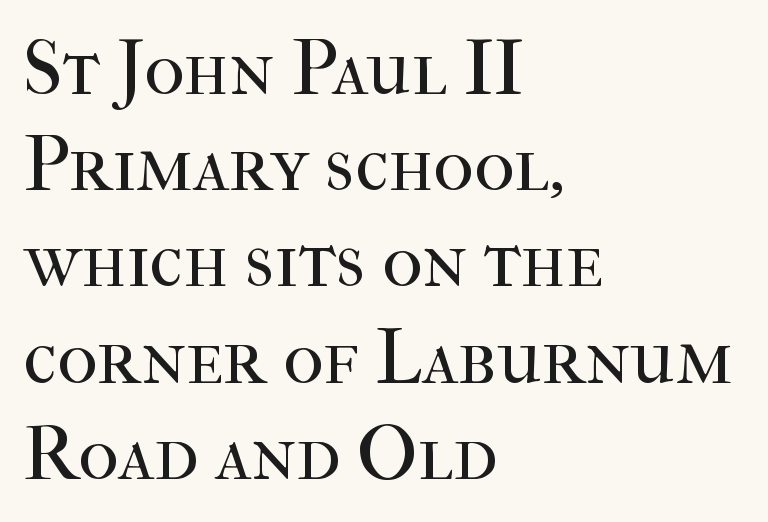
The image shows 77 px regular-weight serif type, upright; set left-aligned, normal line spacing (1.25x), normal letter spacing, not underlined; high stroke contrast and a medium x-height.
